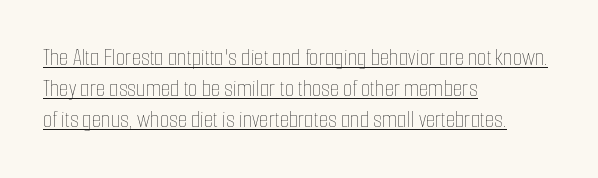
The image shows 24 px text type, upright; set left-aligned, normal line spacing (1.29x), normal letter spacing, underlined.
